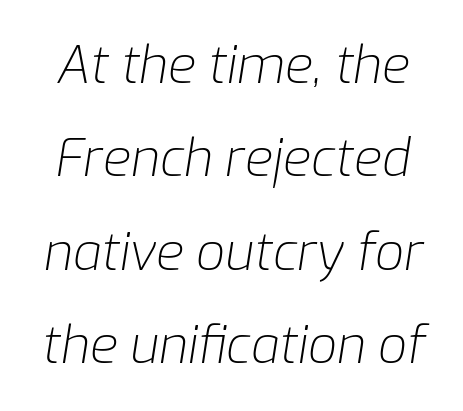
{"italic": "yes", "lean": "right", "slant_degrees": 9, "bold": "no", "weight": "light", "width": "normal", "stroke_contrast": "low", "x_height": "medium", "monospaced": "no", "underline": "no", "line_spacing_ratio": 1.83, "letter_spacing": "normal", "letter_spacing_em": 0.0, "glyph_px": 51}
